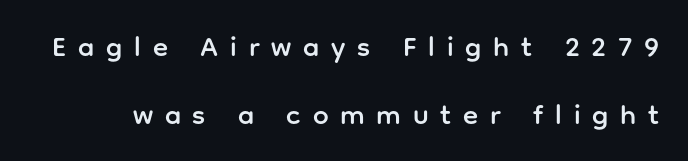
The image shows 28 px sans-serif type, upright; set loose line spacing (2.43x), unusually wide letter spacing (+0.42 em), not underlined; low stroke contrast and a medium x-height.
